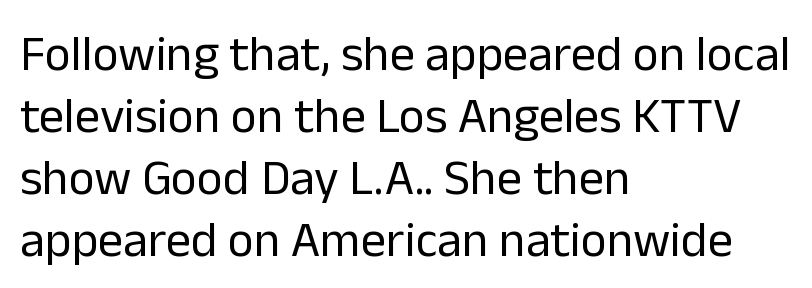
The image shows 50 px regular-weight sans-serif type, upright; set left-aligned, line spacing 1.24x, normal letter spacing, not underlined; low stroke contrast and a medium x-height.
